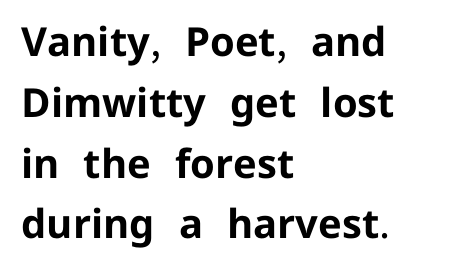
{"serif": "no", "italic": "no", "bold": "yes", "weight": "bold", "width": "normal", "stroke_contrast": "low", "x_height": "medium", "monospaced": "no", "underline": "no", "align": "left", "line_spacing": "normal", "line_spacing_ratio": 1.52, "letter_spacing": "normal", "letter_spacing_em": 0.0, "glyph_px": 40}
